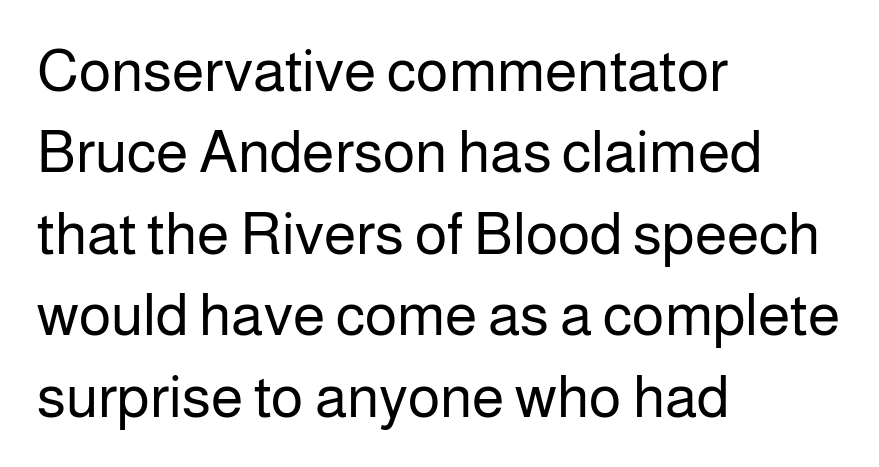
Alignment: flush left. This block has exactly the height ordinary leading produces. Vertical strokes here are truly vertical. The text was rendered using a sans face with plain stroke endings.
